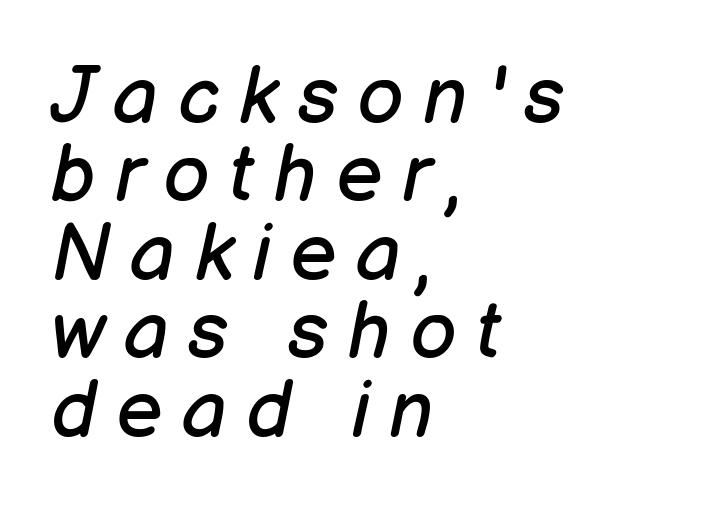
The image shows 80 px regular-weight type, italic (leaning right); set left-aligned, tight line spacing (0.98x), unusually wide letter spacing (+0.24 em), not underlined; low stroke contrast and a medium x-height.
